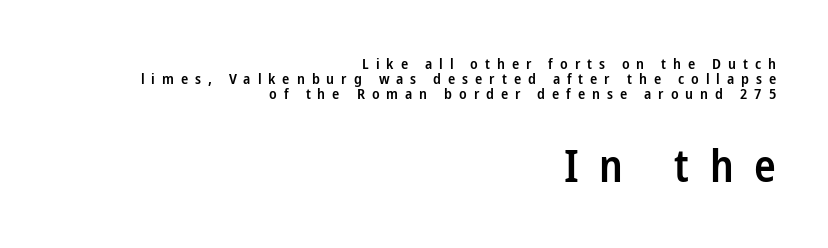
Leftover space on each line is placed entirely before the opening word. The face used here is rendered with a markedly widened letterfit. Type size steps up from the first block to the second. A typesetter would call this proportional, since set widths differ per character. Notice how descenders almost collide with the ascenders below — that's tight leading.
